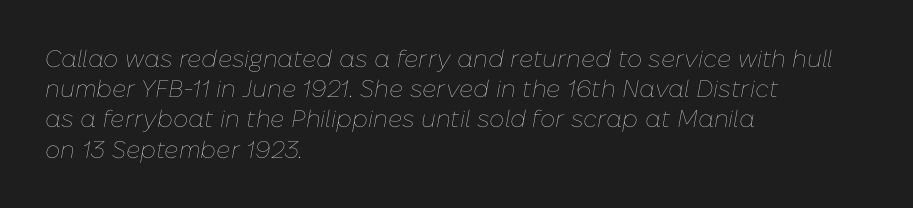
{"italic": "yes", "lean": "right", "slant_degrees": 10, "bold": "no", "underline": "no", "align": "left", "line_spacing": "normal", "line_spacing_ratio": 1.26, "letter_spacing": "normal", "letter_spacing_em": 0.0, "glyph_px": 24}
